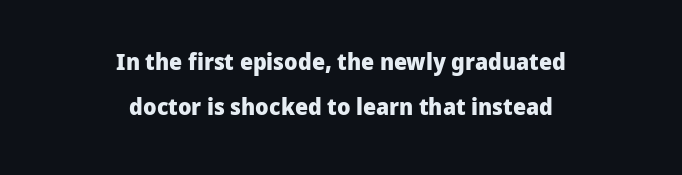
Q: Is the text bold? A: Yes.
Q: Is the text italic (slanted)? A: No, it is upright.
Q: Is the text underlined? A: No.
Q: How is the paragraph aligned? A: Centered.
Q: Is the spacing between letters normal or unusually wide? A: Normal.
Q: Is the spacing between lines tight, normal or loose? A: Loose.
